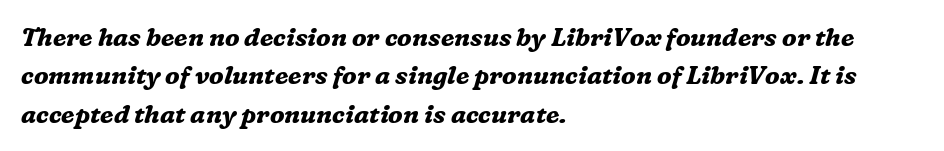
{"italic": "yes", "lean": "right", "slant_degrees": 16, "bold": "yes", "underline": "no", "align": "left", "line_spacing": "normal", "line_spacing_ratio": 1.54, "letter_spacing": "normal", "letter_spacing_em": 0.0, "glyph_px": 25}
